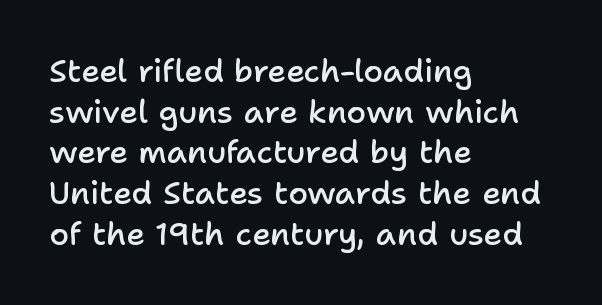
The image shows 32 px semibold sans-serif type, upright; set left-aligned, normal line spacing (1.27x), normal letter spacing, not underlined; low stroke contrast and a medium x-height.
